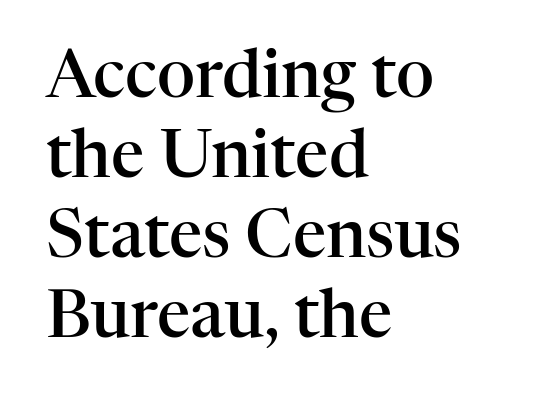
These lines stack with their left ends in a neat column. Is the letter spacing exaggerated? No — it looks like the ordinary default. The specimen omits any rule beneath the text block's lines. The characters display serif detailing at their extremities.
